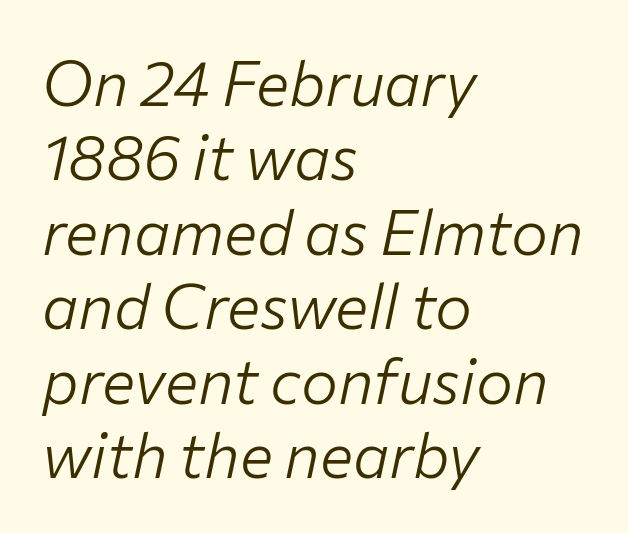
Caption: face not bold, strokes unweighted. The space directly below the letters is spotless. It's the slanting kind of type. The letters advance in unequal steps, a hallmark of proportional type. The typesetter chose a ragged-right arrangement here.
